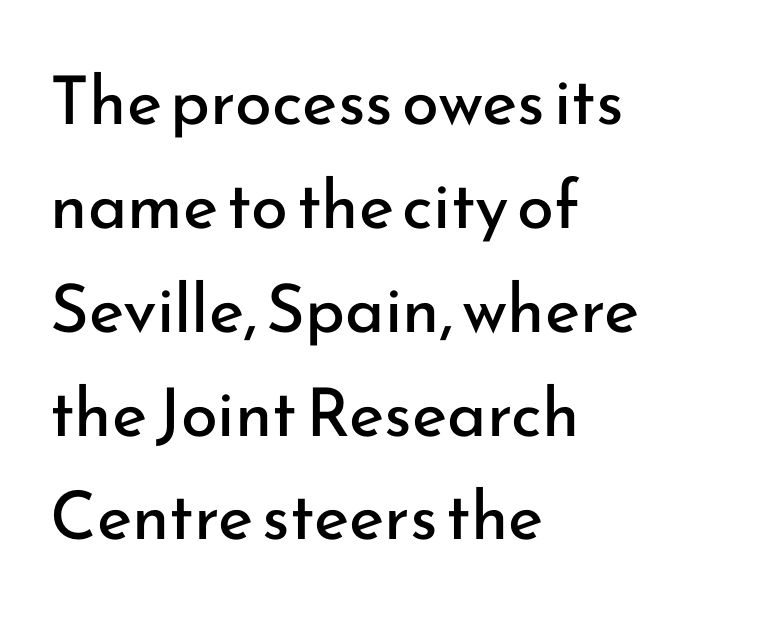
The image shows 67 px regular-weight sans-serif type, upright; set left-aligned, normal line spacing (1.55x), normal letter spacing, not underlined; low stroke contrast and a small x-height.
